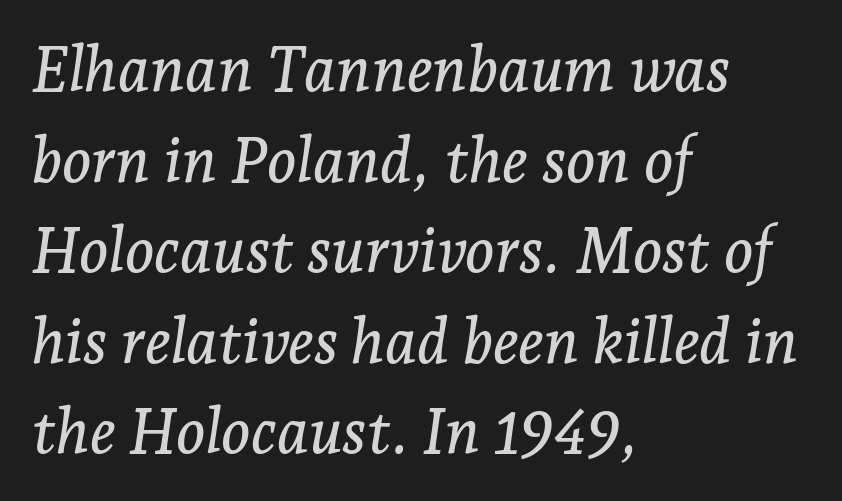
Q: Is the text italic (slanted)? A: Yes, it leans right by about 7 degrees.
Q: Is the typeface a serif or a sans-serif typeface? A: Serif.
Q: Is the text underlined? A: No.
Q: How is the paragraph aligned? A: Left-aligned.
Q: Is the spacing between letters normal or unusually wide? A: Normal.
Q: Is the spacing between lines tight, normal or loose? A: Normal.
Q: Width (condensed, normal, or wide)? A: Normal.
Q: Stroke contrast? A: Low.
Q: x-height? A: Medium.
Q: Monospaced? A: No.
